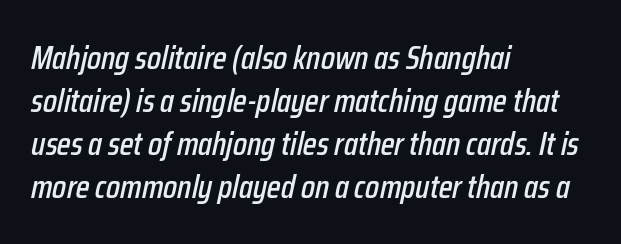
{"italic": "yes", "lean": "right", "slant_degrees": 12, "width": "condensed", "stroke_contrast": "low", "x_height": "medium", "monospaced": "no", "underline": "no", "align": "left", "line_spacing": "normal", "line_spacing_ratio": 1.3, "letter_spacing": "normal", "letter_spacing_em": 0.0, "glyph_px": 33}
